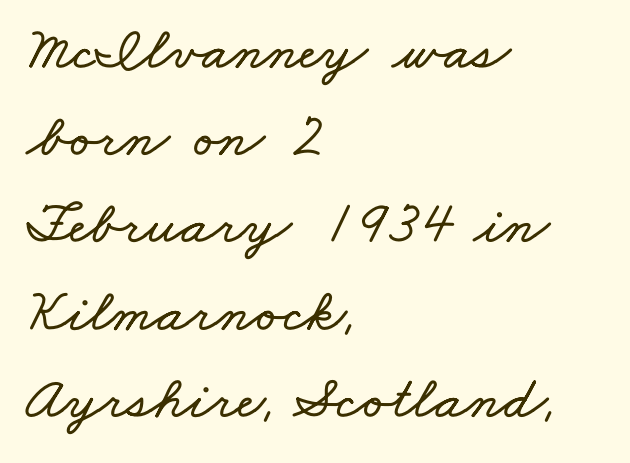
{"width": "wide", "stroke_contrast": "low", "x_height": "small", "monospaced": "no", "underline": "no", "align": "left", "line_spacing": "normal", "line_spacing_ratio": 1.43, "letter_spacing": "normal", "letter_spacing_em": 0.0, "glyph_px": 61}
